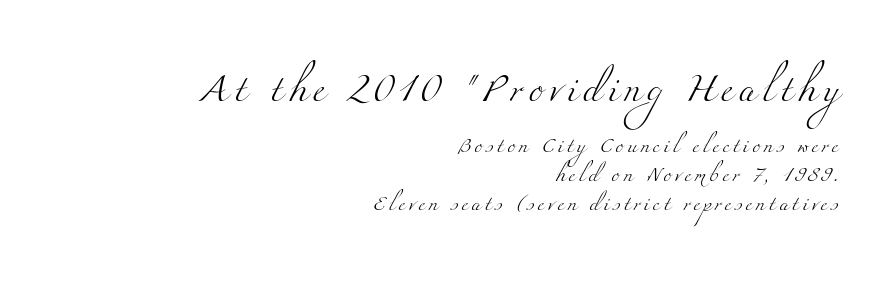
Which chunk is bigger? The first one — the top block dwarfs the bottom. Substantial extra tracking has been applied to these lines. Just letters on the line, the space beneath them empty. Summary of vertical rhythm: relaxed, with wide interline spacing.
